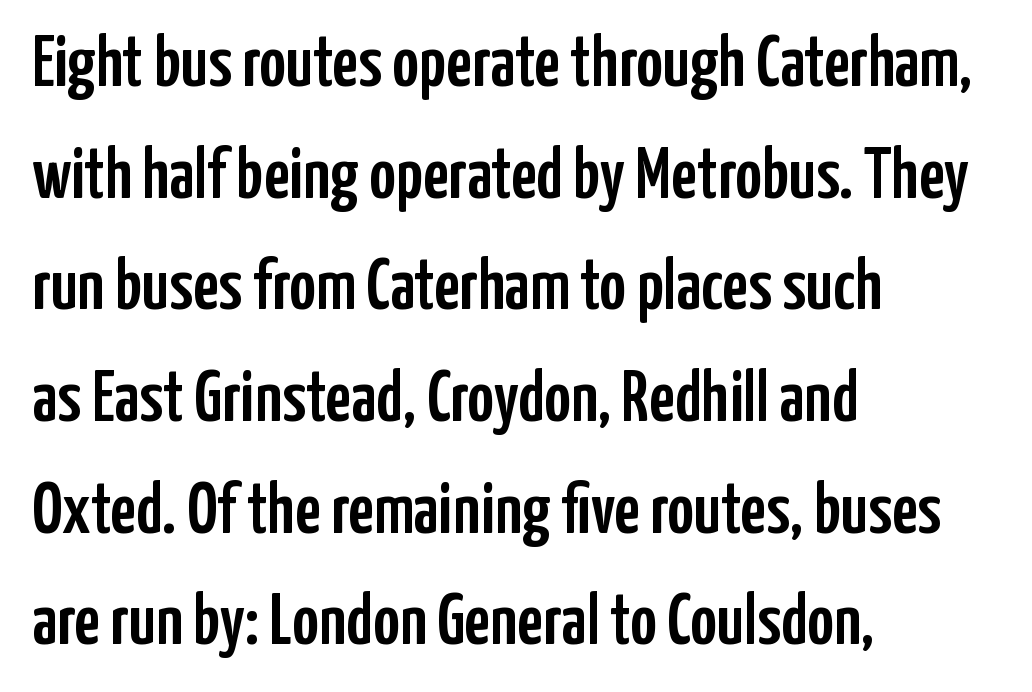
Observe the ordinary spacing: letters are neighbours, not strangers. Line starts are locked; line ends wander. Evenly set lines give the paragraph a standard silhouette. Any mark beneath the type? The region is blank. Unlike a traditional serif, this face leaves its strokes unadorned. Every character sits straight up, as roman type does.
